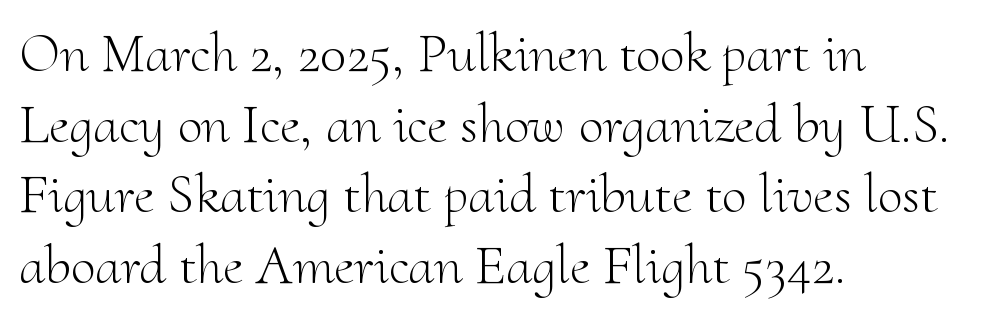
{"serif": "yes", "italic": "no", "bold": "no", "weight": "light", "width": "normal", "stroke_contrast": "medium", "x_height": "small", "monospaced": "no", "underline": "no", "align": "left", "line_spacing": "normal", "line_spacing_ratio": 1.26, "letter_spacing": "normal", "letter_spacing_em": 0.0, "glyph_px": 56}
